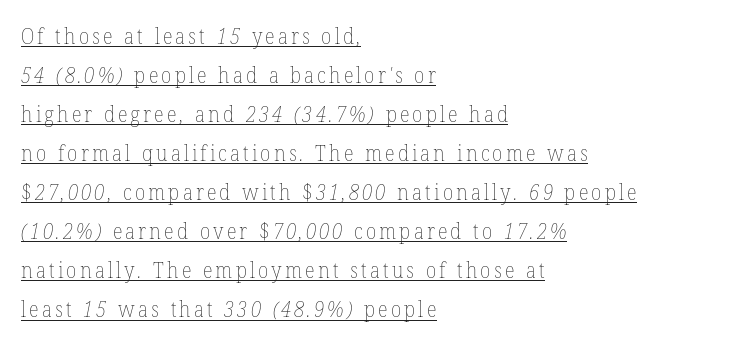
The image shows 21 px text type; set left-aligned, line spacing 1.86x, underlined.
